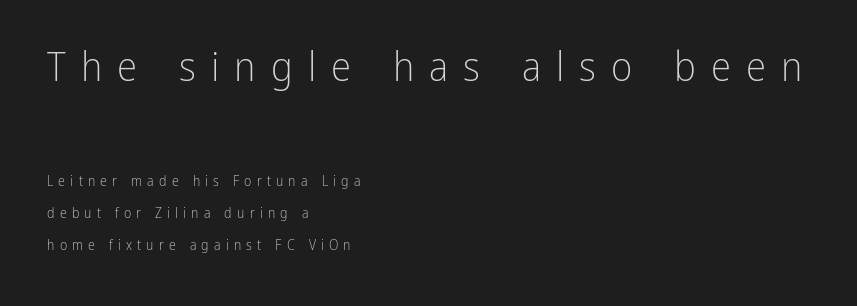
{"serif": "no", "italic": "no", "bold": "no", "weight": "light", "width": "condensed", "stroke_contrast": "low", "x_height": "medium", "monospaced": "no", "underline": "no", "align": "left", "line_spacing": "loose", "line_spacing_ratio": 2.3, "letter_spacing": "wide", "letter_spacing_em": 0.37, "larger_block": "first", "size_ratio": 2.93, "glyph_px": 41}
